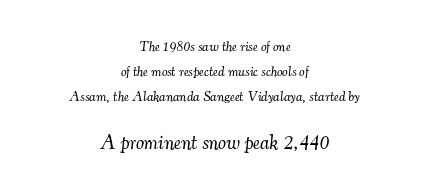
The image shows 20 px text type, italic (leaning right); set centered, line spacing 1.79x, normal letter spacing, not underlined; the second (bottom) block is 1.43x larger.
